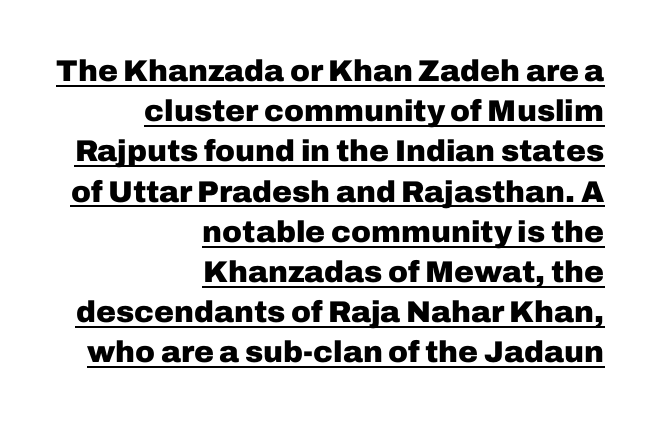
{"serif": "no", "italic": "no", "bold": "yes", "weight": "heavy", "width": "normal", "stroke_contrast": "low", "x_height": "medium", "monospaced": "no", "underline": "yes", "align": "right", "line_spacing": "normal", "line_spacing_ratio": 1.34, "letter_spacing": "normal", "letter_spacing_em": 0.0, "glyph_px": 30}
